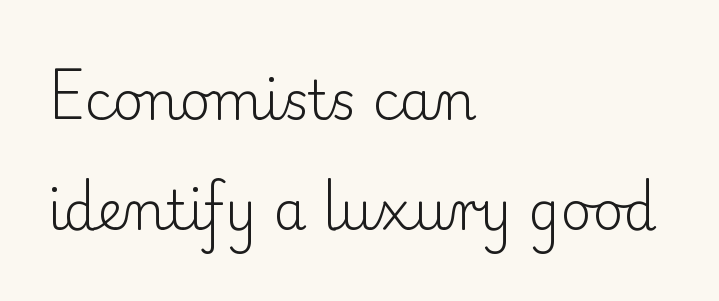
Does the lettering tilt? It doesn't — this is upright. The cut favours lightness, reaching ordinary text weight at its darkest. Words appear dense and cohesive because spacing is normal. You could not count columns in this text — the font is proportionally spaced. Visually the block forms a straight wall on the left and a jagged coastline on the right.
